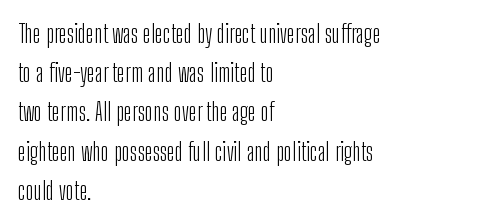
{"italic": "no", "bold": "no", "underline": "no", "align": "left", "line_spacing": "normal", "line_spacing_ratio": 1.57, "letter_spacing": "normal", "letter_spacing_em": 0.0, "glyph_px": 25}
